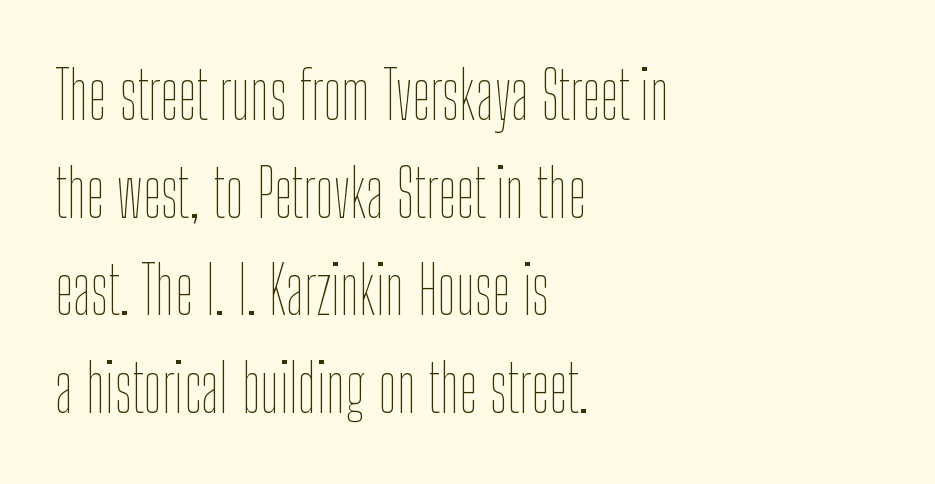
{"italic": "no", "bold": "no", "weight": "thin", "width": "condensed", "stroke_contrast": "low", "x_height": "medium", "monospaced": "no", "underline": "no", "align": "left", "line_spacing": "normal", "line_spacing_ratio": 1.48, "letter_spacing": "normal", "letter_spacing_em": 0.0, "glyph_px": 66}
